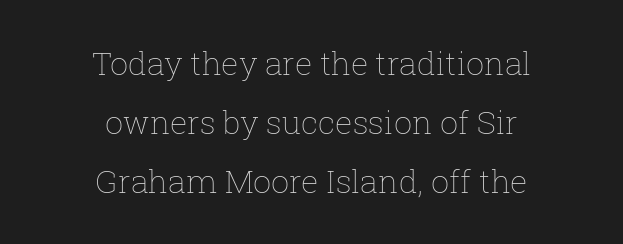
The image shows 32 px thin type, upright; set centered, line spacing 1.85x, normal letter spacing, not underlined; low stroke contrast and a medium x-height.
